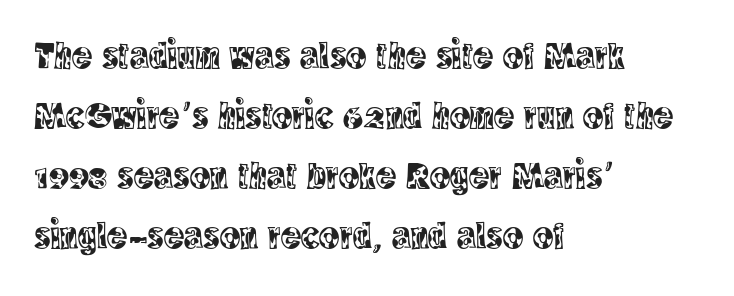
Q: Is the text italic (slanted)? A: No, it is upright.
Q: Is the typeface a serif or a sans-serif typeface? A: Serif.
Q: Is the text underlined? A: No.
Q: How is the paragraph aligned? A: Left-aligned.
Q: Is the spacing between letters normal or unusually wide? A: Normal.
Q: Is the spacing between lines tight, normal or loose? A: Normal.
Q: Width (condensed, normal, or wide)? A: Condensed.
Q: x-height? A: Large.
Q: Monospaced? A: No.
